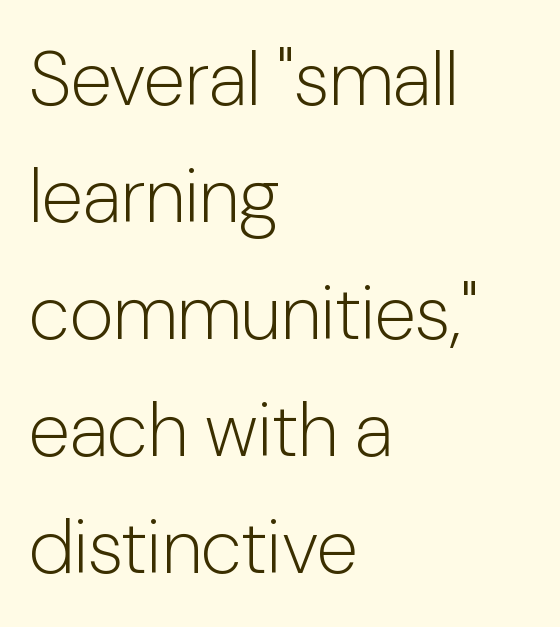
The image shows 76 px light sans-serif type, upright; set left-aligned, normal line spacing (1.54x), normal letter spacing, not underlined; low stroke contrast and a medium x-height.
